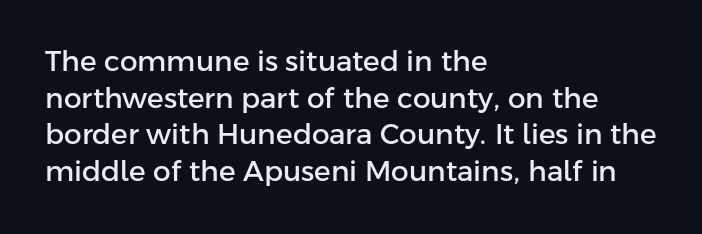
The image shows 28 px sans-serif type, upright; set left-aligned, normal line spacing (1.31x), normal letter spacing, not underlined; low stroke contrast and a medium x-height.
